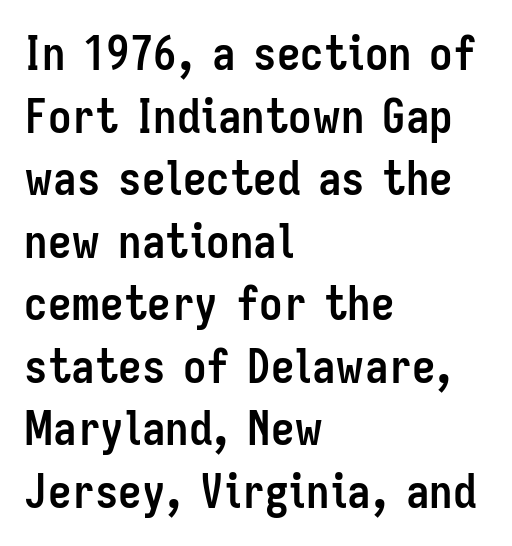
The image shows 47 px semibold, condensed sans-serif type, upright; set left-aligned, normal line spacing (1.33x), normal letter spacing, not underlined; low stroke contrast and a medium x-height.
